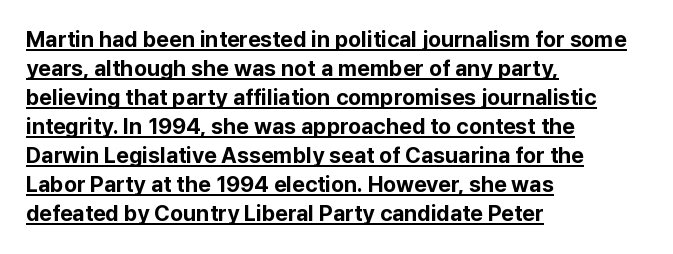
Q: Is the text bold? A: Yes.
Q: Is the text italic (slanted)? A: No, it is upright.
Q: Is the text underlined? A: Yes.
Q: How is the paragraph aligned? A: Left-aligned.
Q: Is the spacing between letters normal or unusually wide? A: Normal.
Q: Is the spacing between lines tight, normal or loose? A: Normal.
